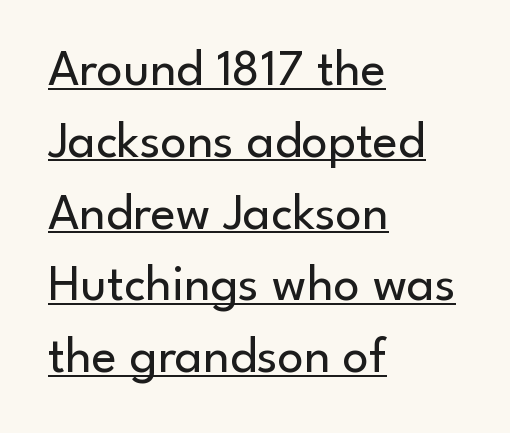
{"serif": "no", "italic": "no", "bold": "no", "weight": "regular", "width": "normal", "stroke_contrast": "low", "x_height": "small", "monospaced": "no", "underline": "yes", "align": "left", "line_spacing": "normal", "line_spacing_ratio": 1.38, "letter_spacing": "normal", "letter_spacing_em": 0.0, "glyph_px": 52}
